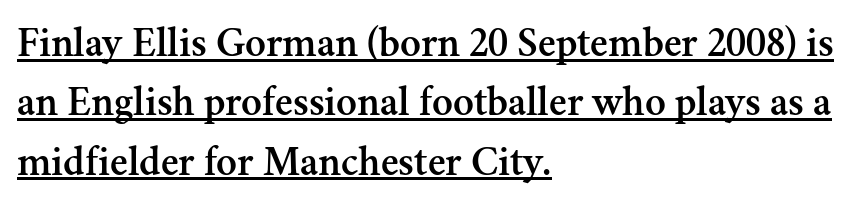
Left-aligned paragraph, ragged on the right. Beneath each row of characters lies a ruled line. The letters stand upright; this is a roman face. This sample has the flowing, uneven cadence of proportional lettering. Vertical spacing — default. Look at the tracking — it's just the regular setting, nothing added.
